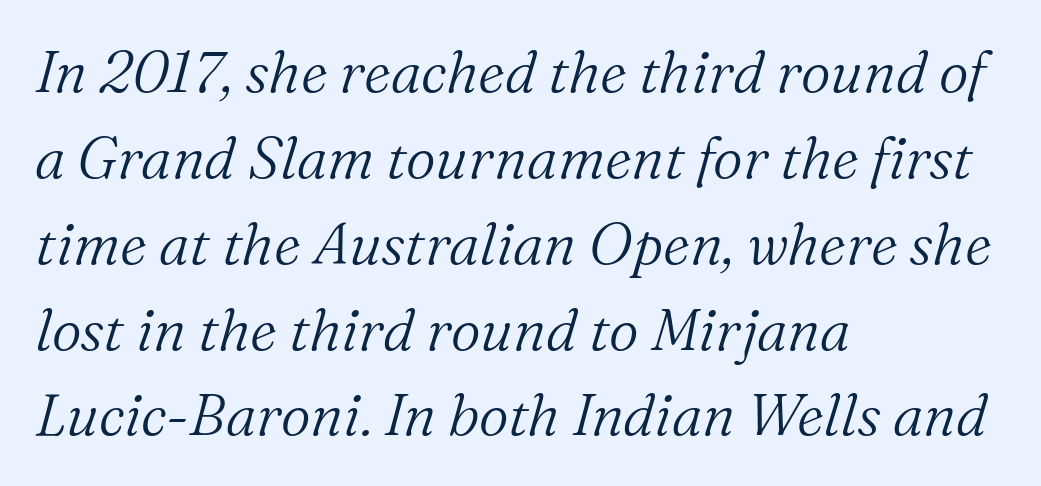
The image shows 58 px light serif type, italic (leaning right); set left-aligned, normal line spacing (1.48x), normal letter spacing, not underlined; medium stroke contrast and a medium x-height.
